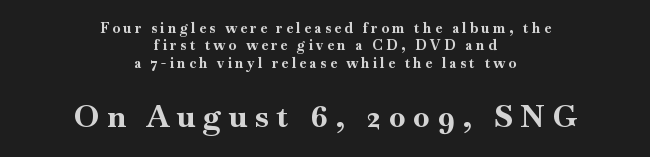
{"serif": "yes", "italic": "no", "bold": "yes", "weight": "bold", "width": "normal", "stroke_contrast": "high", "x_height": "small", "monospaced": "no", "underline": "no", "align": "center", "line_spacing": "normal", "line_spacing_ratio": 1.25, "letter_spacing": "wide", "letter_spacing_em": 0.24, "larger_block": "second", "size_ratio": 2.21, "glyph_px": 31}
